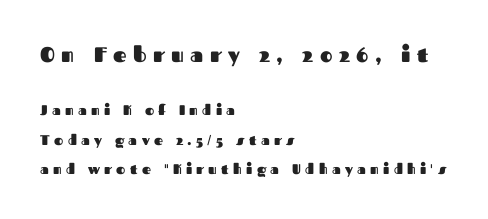
{"italic": "no", "bold": "yes", "underline": "no", "align": "left", "line_spacing": "loose", "line_spacing_ratio": 2.08, "letter_spacing": "wide", "letter_spacing_em": 0.31, "larger_block": "first", "size_ratio": 1.5, "glyph_px": 21}
